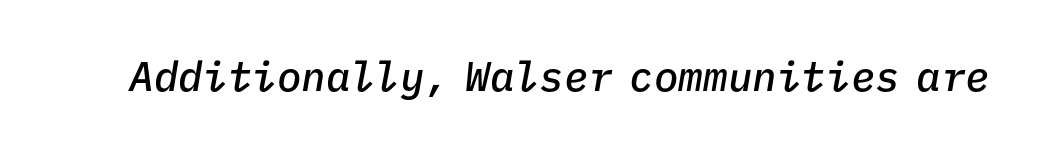
Q: Is the text bold? A: Semi-bold.
Q: Is the text italic (slanted)? A: Yes, it leans right by about 9 degrees.
Q: Is the text underlined? A: No.
Q: Is the spacing between letters normal or unusually wide? A: Normal.
Q: Width (condensed, normal, or wide)? A: Normal.
Q: Stroke contrast? A: Low.
Q: x-height? A: Medium.
Q: Monospaced? A: Yes.
